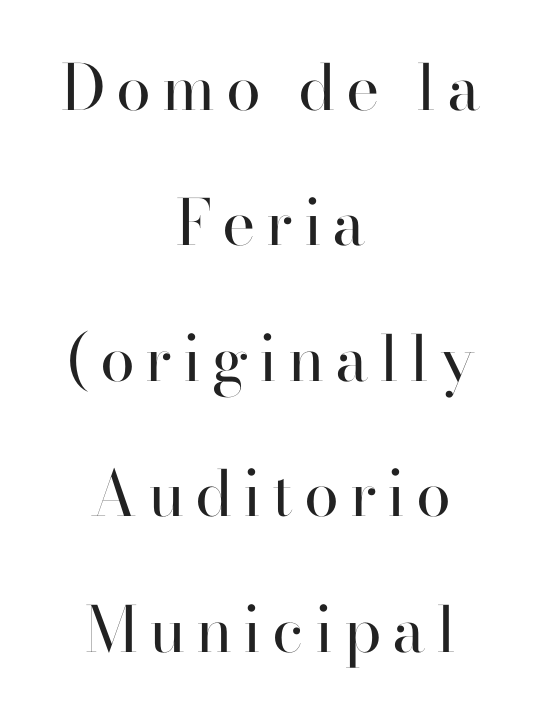
{"serif": "yes", "italic": "no", "bold": "no", "weight": "regular", "width": "normal", "stroke_contrast": "high", "x_height": "small", "monospaced": "no", "underline": "no", "align": "center", "line_spacing": "loose", "line_spacing_ratio": 2.15, "glyph_px": 63}
